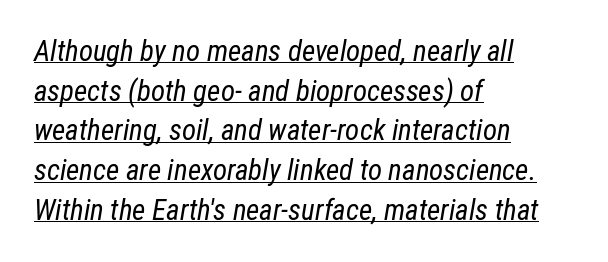
The image shows 29 px regular-weight, condensed type, italic (leaning right); set left-aligned, normal line spacing (1.37x), normal letter spacing, underlined; low stroke contrast and a medium x-height.
